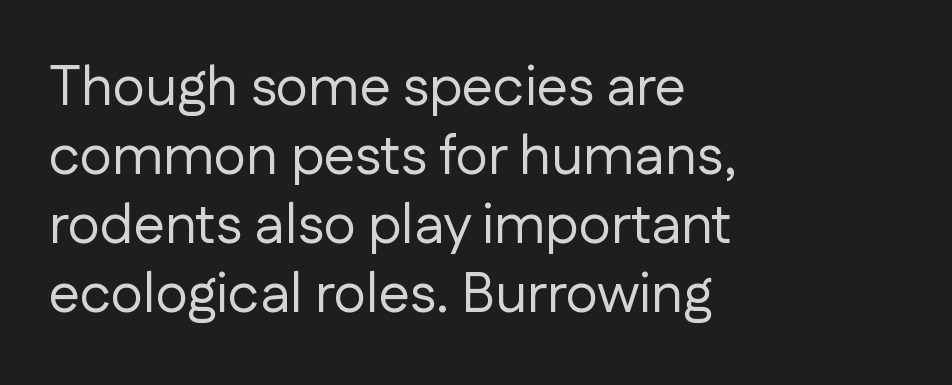
{"serif": "no", "italic": "no", "bold": "no", "weight": "regular", "width": "normal", "stroke_contrast": "low", "x_height": "medium", "monospaced": "no", "underline": "no", "align": "left", "line_spacing_ratio": 1.23, "letter_spacing": "normal", "letter_spacing_em": 0.0, "glyph_px": 56}
